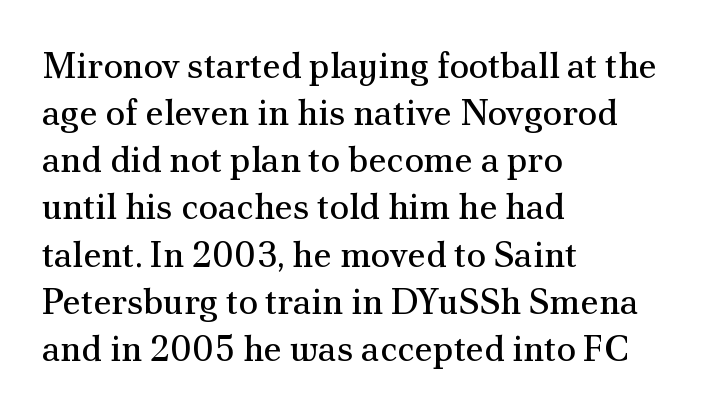
{"serif": "yes", "italic": "no", "bold": "no", "weight": "regular", "width": "normal", "stroke_contrast": "medium", "x_height": "small", "monospaced": "no", "underline": "no", "align": "left", "line_spacing": "normal", "line_spacing_ratio": 1.31, "letter_spacing": "normal", "letter_spacing_em": 0.0, "glyph_px": 36}
